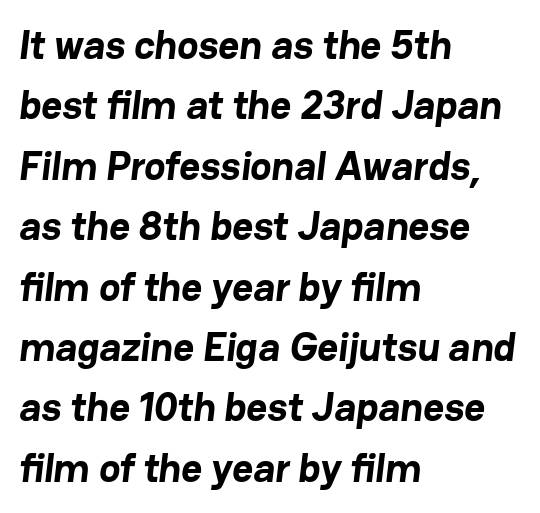
This rendering features lettering with no underline. If you drew a ruler down the left edge, every line would touch it. This sample uses a sans-serif face. The designer left line spacing at the default. These lines keep a tight, regular rhythm from letter to letter.
